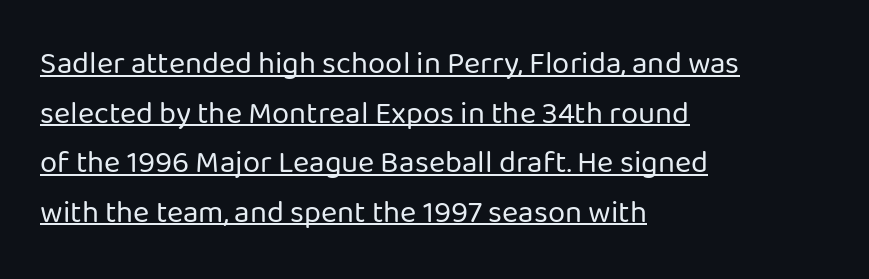
Q: Is the text bold? A: No.
Q: Is the text italic (slanted)? A: No, it is upright.
Q: Is the typeface a serif or a sans-serif typeface? A: Sans-serif.
Q: Is the text underlined? A: Yes.
Q: How is the paragraph aligned? A: Left-aligned.
Q: Is the spacing between letters normal or unusually wide? A: Normal.
Q: Is the spacing between lines tight, normal or loose? A: Normal.
Q: Width (condensed, normal, or wide)? A: Normal.
Q: Stroke contrast? A: Low.
Q: x-height? A: Medium.
Q: Monospaced? A: No.
